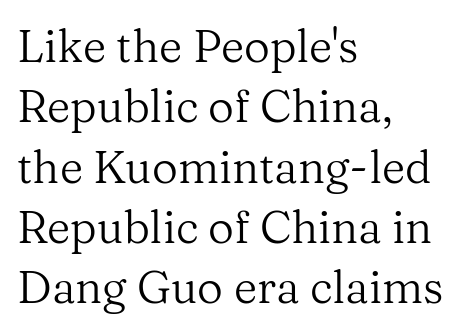
{"serif": "yes", "italic": "no", "bold": "no", "weight": "regular", "width": "normal", "stroke_contrast": "medium", "x_height": "medium", "monospaced": "no", "underline": "no", "align": "left", "line_spacing": "normal", "line_spacing_ratio": 1.34, "letter_spacing": "normal", "letter_spacing_em": 0.0, "glyph_px": 45}
